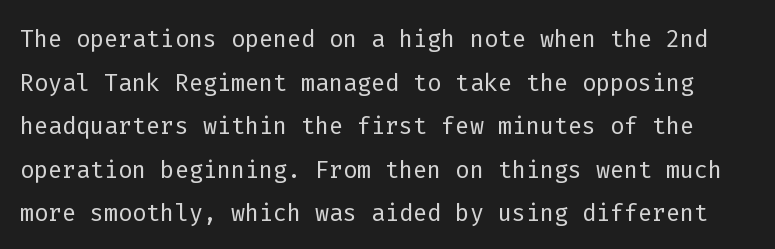
The image shows 33 px light sans-serif type, upright, monospaced; set normal line spacing (1.32x), normal letter spacing, not underlined; low stroke contrast and a medium x-height.
